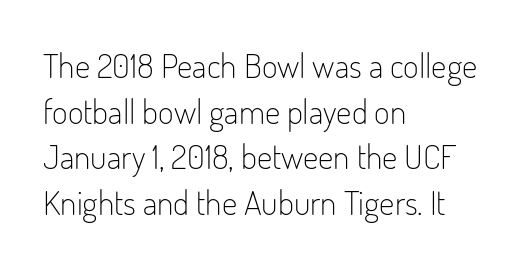
Descender tails drop into unmarked territory. Is this a fixed-width face? No — the glyphs have proportional, varying widths. Short and long lines alike share a common starting point at left. Tracking value appears to be zero — textbook default spacing. Weight: in the light-to-regular range.
